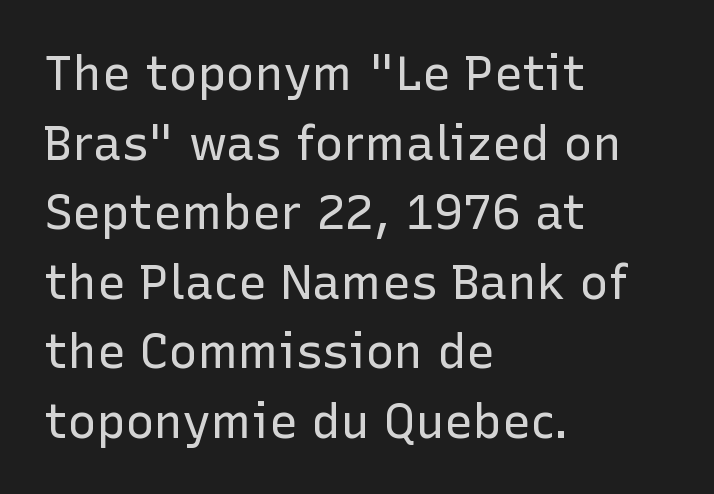
{"serif": "no", "italic": "no", "bold": "no", "weight": "regular", "width": "normal", "stroke_contrast": "low", "x_height": "medium", "monospaced": "no", "underline": "no", "align": "left", "line_spacing": "normal", "line_spacing_ratio": 1.45, "letter_spacing": "normal", "letter_spacing_em": 0.0, "glyph_px": 48}
